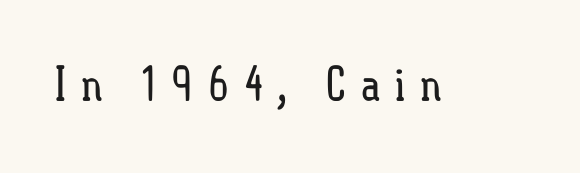
Q: Is the text bold? A: No.
Q: Is the text italic (slanted)? A: No, it is upright.
Q: Is the text underlined? A: No.
Q: Is the spacing between letters normal or unusually wide? A: Unusually wide.
Q: Width (condensed, normal, or wide)? A: Condensed.
Q: Stroke contrast? A: Low.
Q: x-height? A: Small.
Q: Monospaced? A: No.
